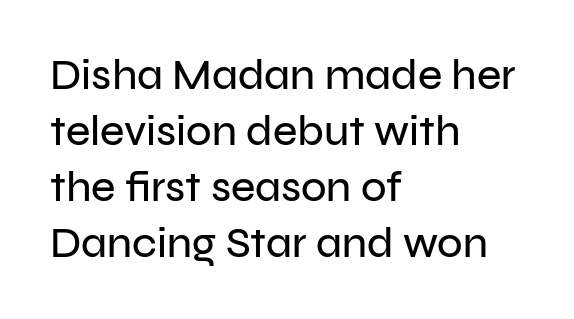
Q: Is the text italic (slanted)? A: No, it is upright.
Q: Is the typeface a serif or a sans-serif typeface? A: Sans-serif.
Q: Is the text underlined? A: No.
Q: How is the paragraph aligned? A: Left-aligned.
Q: Is the spacing between letters normal or unusually wide? A: Normal.
Q: Is the spacing between lines tight, normal or loose? A: Normal.
Q: Width (condensed, normal, or wide)? A: Normal.
Q: Stroke contrast? A: Low.
Q: x-height? A: Medium.
Q: Monospaced? A: No.
